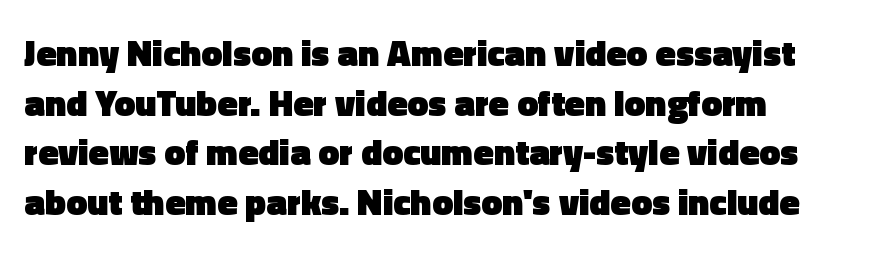
Q: Is the text bold? A: Yes.
Q: Is the text italic (slanted)? A: No, it is upright.
Q: Is the typeface a serif or a sans-serif typeface? A: Sans-serif.
Q: Is the text underlined? A: No.
Q: How is the paragraph aligned? A: Left-aligned.
Q: Is the spacing between letters normal or unusually wide? A: Normal.
Q: Is the spacing between lines tight, normal or loose? A: Normal.
Q: Width (condensed, normal, or wide)? A: Normal.
Q: x-height? A: Medium.
Q: Monospaced? A: No.
